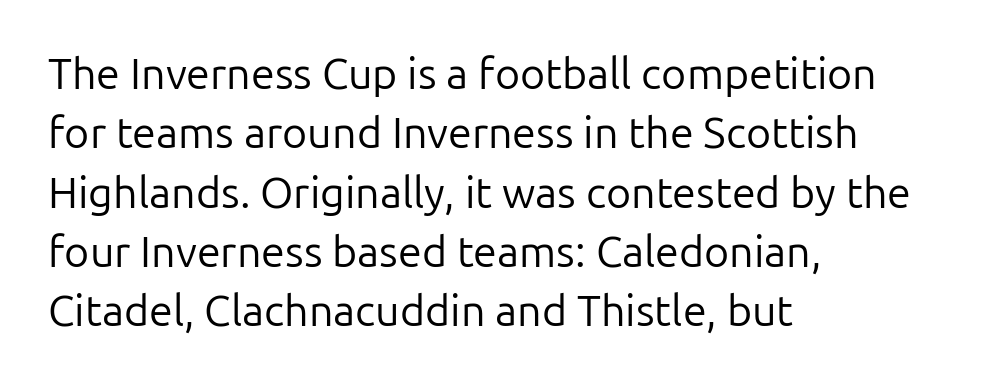
{"serif": "no", "italic": "no", "bold": "no", "weight": "regular", "width": "normal", "stroke_contrast": "low", "x_height": "medium", "monospaced": "no", "underline": "no", "align": "left", "line_spacing": "normal", "line_spacing_ratio": 1.38, "letter_spacing": "normal", "letter_spacing_em": 0.0, "glyph_px": 43}
